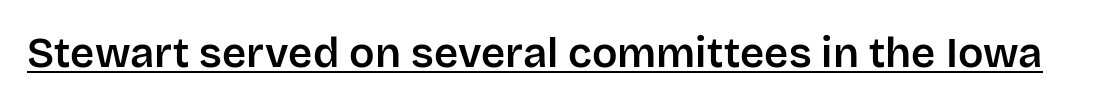
Letter spacing: default. This sample uses an upright cut, with every glyph sitting square on the baseline. Emphasis is given by a line drawn under the lettering. Type style note: lacks serifs. Proportional: the letters do not fall into vertical columns.
